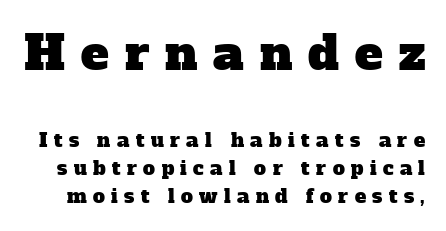
The image shows 47 px serif type; set normal line spacing (1.46x), unusually wide letter spacing (+0.34 em), not underlined; the first (top) block is 2.47x larger; low stroke contrast and a medium x-height.
